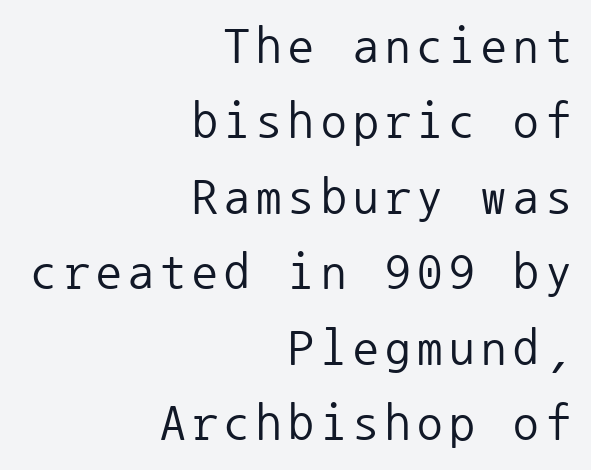
The image shows 51 px regular-weight sans-serif type, upright, monospaced; set right-aligned, normal line spacing (1.48x), not underlined; low stroke contrast and a medium x-height.
